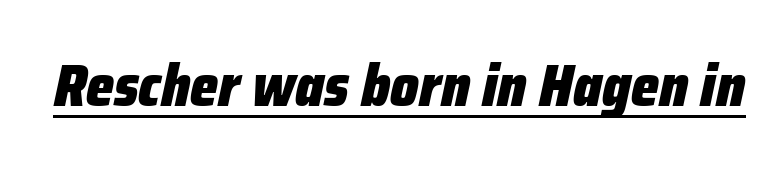
Q: Is the text bold? A: Yes.
Q: Is the text italic (slanted)? A: Yes, it leans right by about 12 degrees.
Q: Is the text underlined? A: Yes.
Q: Is the spacing between letters normal or unusually wide? A: Normal.
Q: Width (condensed, normal, or wide)? A: Condensed.
Q: Stroke contrast? A: Low.
Q: x-height? A: Medium.
Q: Monospaced? A: No.
